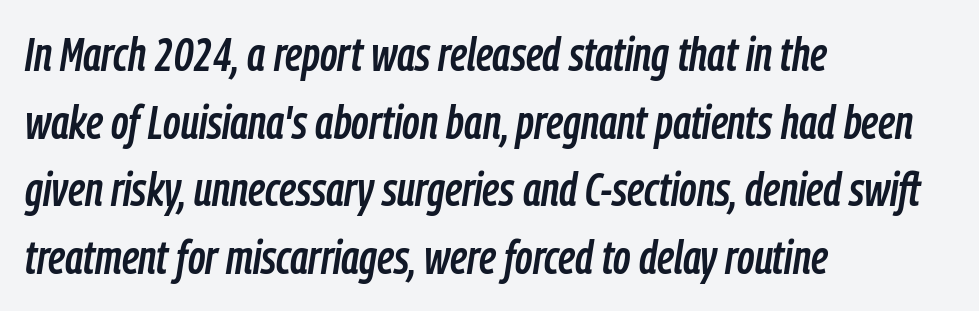
Q: Is the text italic (slanted)? A: Yes, it leans right by about 9 degrees.
Q: Is the text underlined? A: No.
Q: How is the paragraph aligned? A: Left-aligned.
Q: Is the spacing between letters normal or unusually wide? A: Normal.
Q: Is the spacing between lines tight, normal or loose? A: Normal.
Q: Width (condensed, normal, or wide)? A: Condensed.
Q: Stroke contrast? A: Low.
Q: x-height? A: Medium.
Q: Monospaced? A: No.
